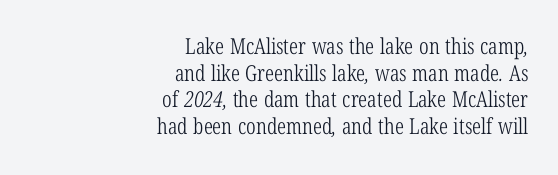
Clear beneath every line of the passage. In terms of letterspacing, this is plain default setting. Weight: not bold — regular or lighter. Each line ends at the same right margin while the left side varies.
